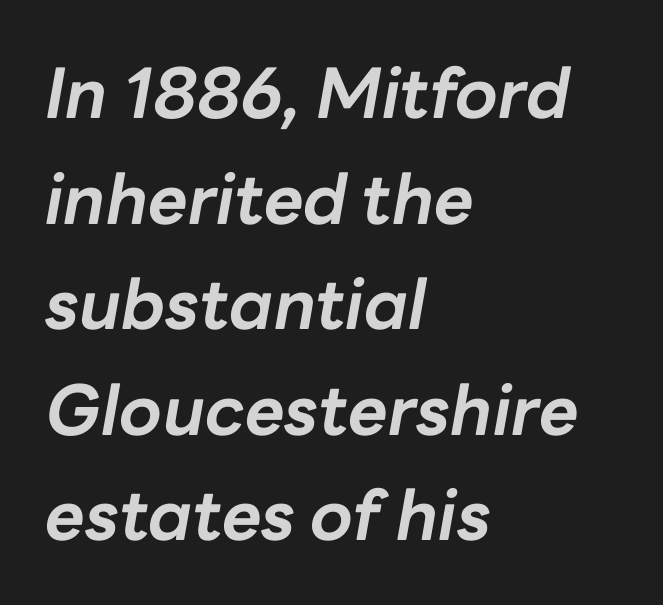
The image shows 69 px bold type, italic (leaning right); set left-aligned, normal line spacing (1.53x), normal letter spacing, not underlined; low stroke contrast and a medium x-height.
